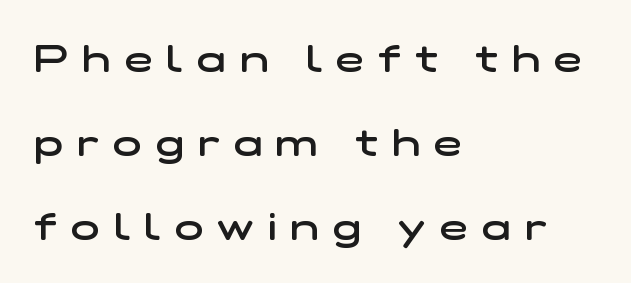
{"serif": "no", "bold": "semi", "weight": "semibold", "width": "wide", "stroke_contrast": "low", "x_height": "medium", "monospaced": "no", "underline": "no", "align": "left", "line_spacing": "loose", "line_spacing_ratio": 2.21, "letter_spacing": "wide", "letter_spacing_em": 0.37, "glyph_px": 38}
